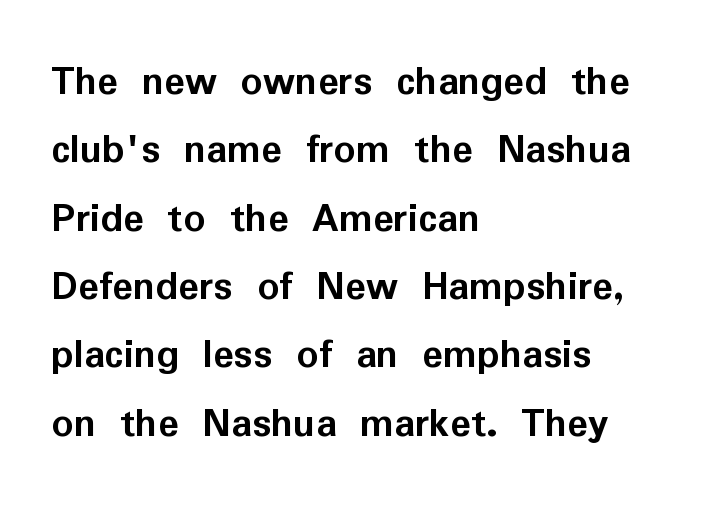
The image shows 43 px semibold sans-serif type, upright; set left-aligned, normal line spacing (1.59x), normal letter spacing, not underlined; low stroke contrast and a medium x-height.
